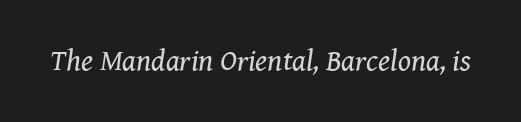
{"serif": "yes", "italic": "yes", "lean": "right", "slant_degrees": 8, "bold": "no", "weight": "regular", "width": "normal", "stroke_contrast": "medium", "x_height": "medium", "monospaced": "no", "underline": "no", "letter_spacing": "normal", "letter_spacing_em": 0.0, "glyph_px": 30}
